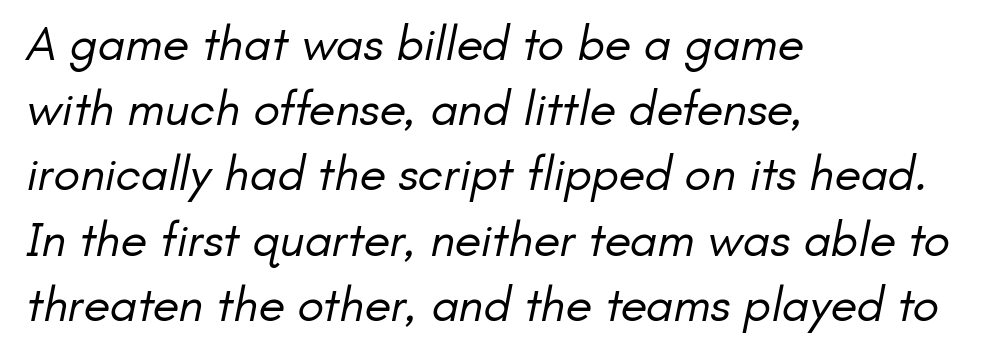
The image shows 49 px regular-weight sans-serif type; set left-aligned, normal line spacing (1.33x), normal letter spacing, not underlined; low stroke contrast and a small x-height.
